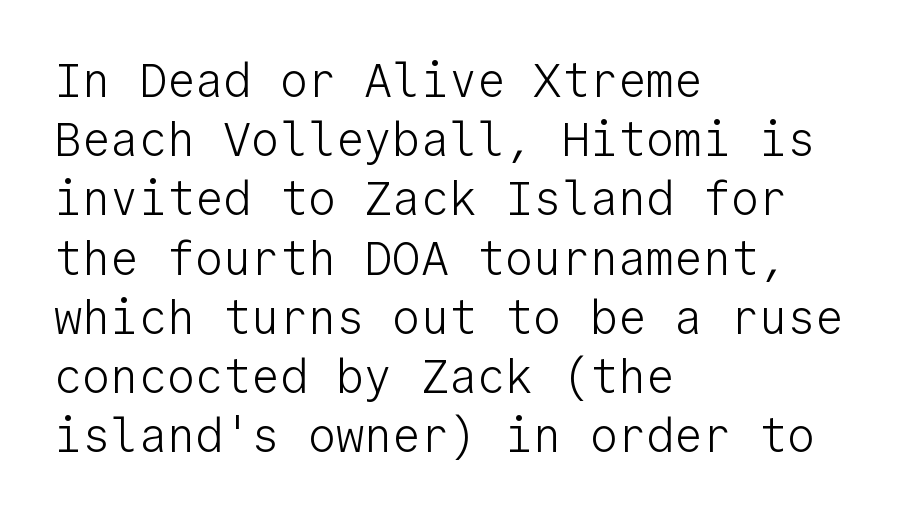
The image shows 47 px light sans-serif type, upright, monospaced; set left-aligned, normal line spacing (1.26x), normal letter spacing, not underlined; low stroke contrast and a medium x-height.
